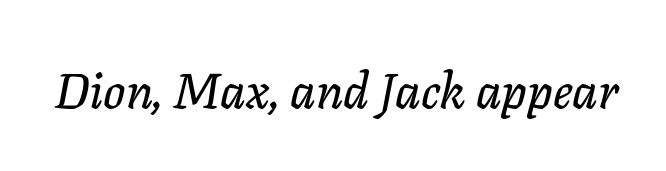
The image shows 49 px text type, italic (leaning right); set normal letter spacing, not underlined; low stroke contrast and a medium x-height.
